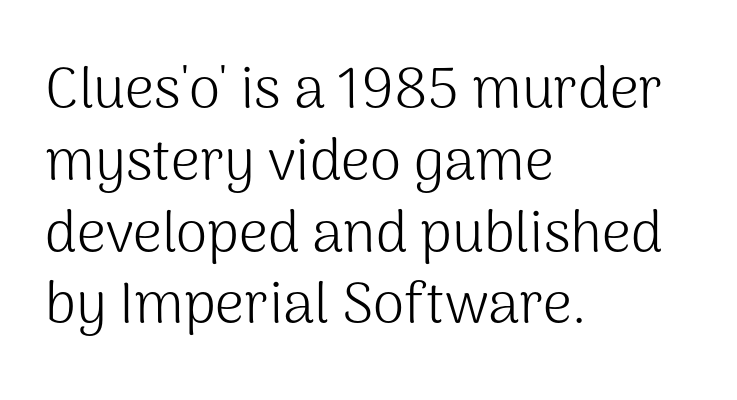
{"serif": "no", "italic": "no", "bold": "no", "weight": "light", "width": "normal", "stroke_contrast": "medium", "x_height": "medium", "monospaced": "no", "underline": "no", "align": "left", "line_spacing": "normal", "line_spacing_ratio": 1.26, "letter_spacing": "normal", "letter_spacing_em": 0.0, "glyph_px": 57}
